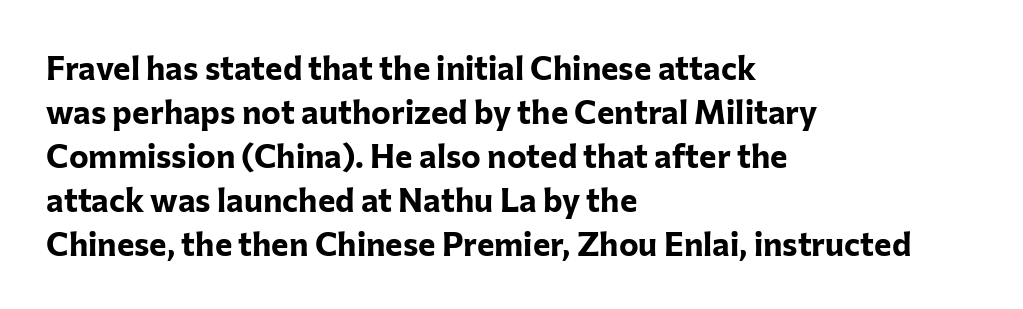
The image shows 33 px bold sans-serif type, upright; set left-aligned, normal line spacing (1.33x), normal letter spacing, not underlined; low stroke contrast and a medium x-height.
